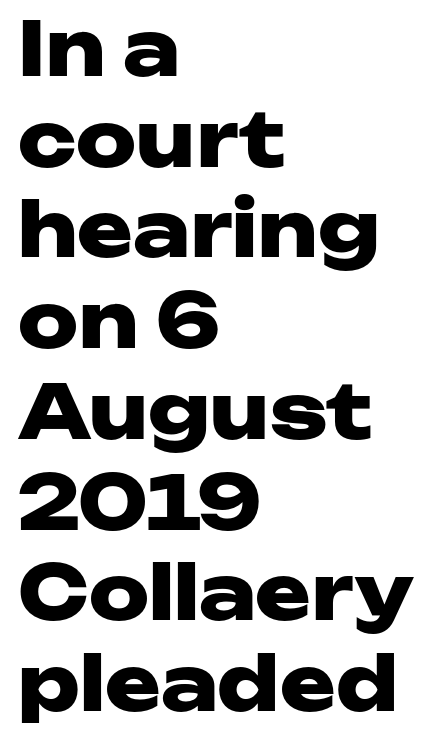
Bare-footed words on every line. Are there feet on the stems? There aren't — it's a sans. Casual observation: everything's shoved over to the left. You could not count columns in this text — the font is proportionally spaced. The line texture is even and compact thanks to regular tracking. A typesetter would mark this as roman, not italic.
